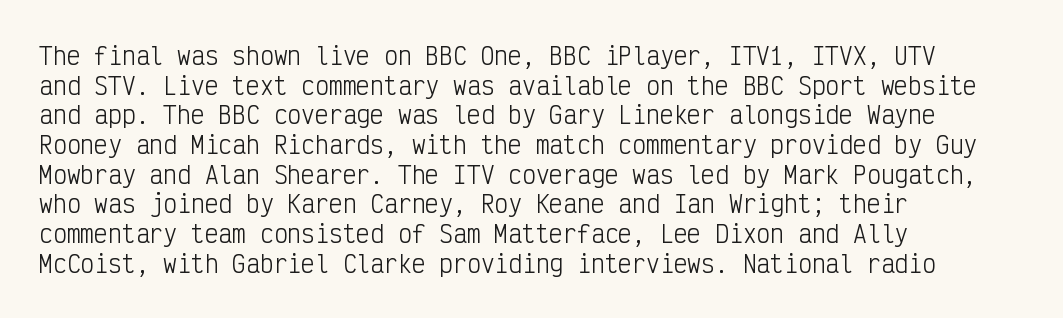
{"italic": "no", "bold": "no", "underline": "no", "align": "left", "line_spacing": "normal", "line_spacing_ratio": 1.29, "letter_spacing": "normal", "letter_spacing_em": 0.0, "glyph_px": 23}
